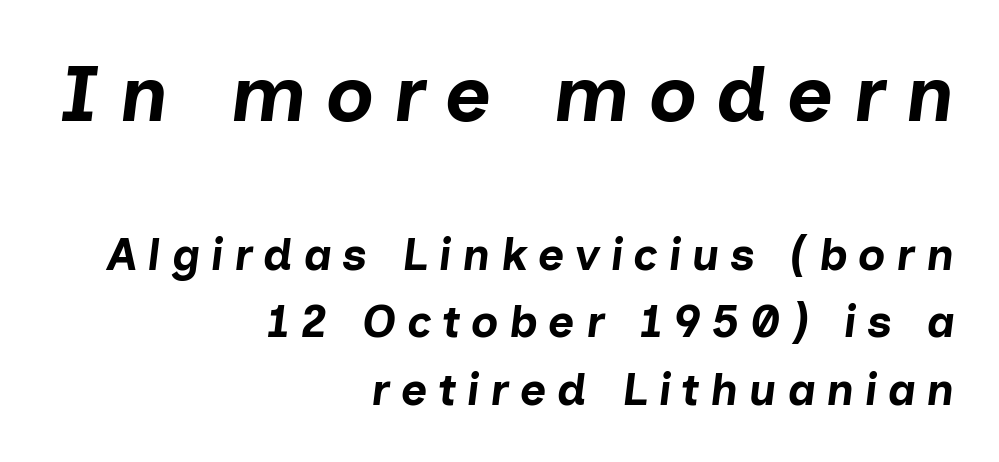
Do the characters align in a grid? No, the font is proportional. Every row of glyphs terminates at an identical x-position on the right. Larger block? The one above; the one below is distinctly smaller. What weight is shown? A full bold with thick strokes.
